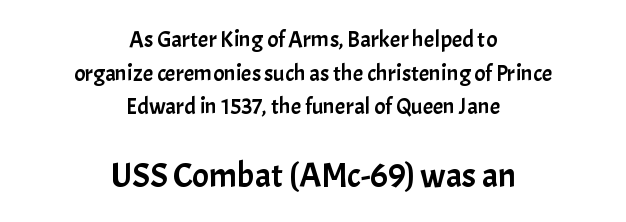
{"serif": "no", "italic": "no", "width": "normal", "stroke_contrast": "low", "x_height": "medium", "monospaced": "no", "underline": "no", "align": "center", "line_spacing": "normal", "line_spacing_ratio": 1.46, "letter_spacing": "normal", "letter_spacing_em": 0.0, "larger_block": "second", "size_ratio": 1.52, "glyph_px": 35}
